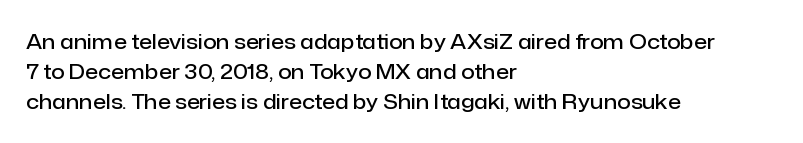
{"italic": "no", "bold": "semi", "underline": "no", "align": "left", "line_spacing": "normal", "line_spacing_ratio": 1.44, "letter_spacing": "normal", "letter_spacing_em": 0.0, "glyph_px": 21}
